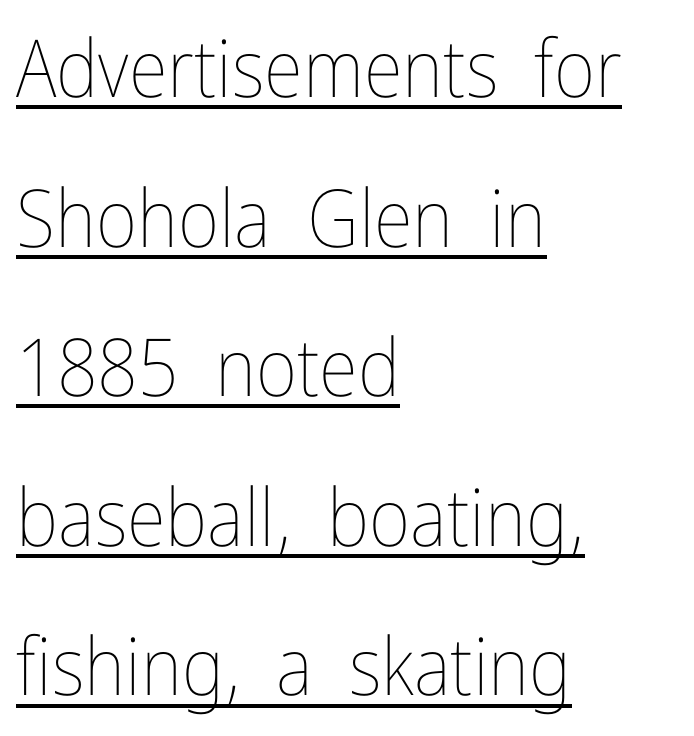
Q: Is the text bold? A: No.
Q: Is the text italic (slanted)? A: No, it is upright.
Q: Is the text underlined? A: Yes.
Q: How is the paragraph aligned? A: Left-aligned.
Q: Is the spacing between letters normal or unusually wide? A: Normal.
Q: Width (condensed, normal, or wide)? A: Condensed.
Q: Stroke contrast? A: Low.
Q: x-height? A: Medium.
Q: Monospaced? A: No.
